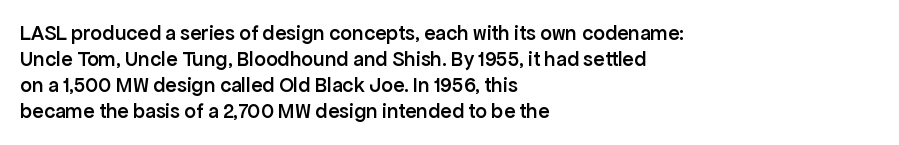
The image shows 21 px text type, upright; set left-aligned, line spacing 1.24x, normal letter spacing, not underlined.
